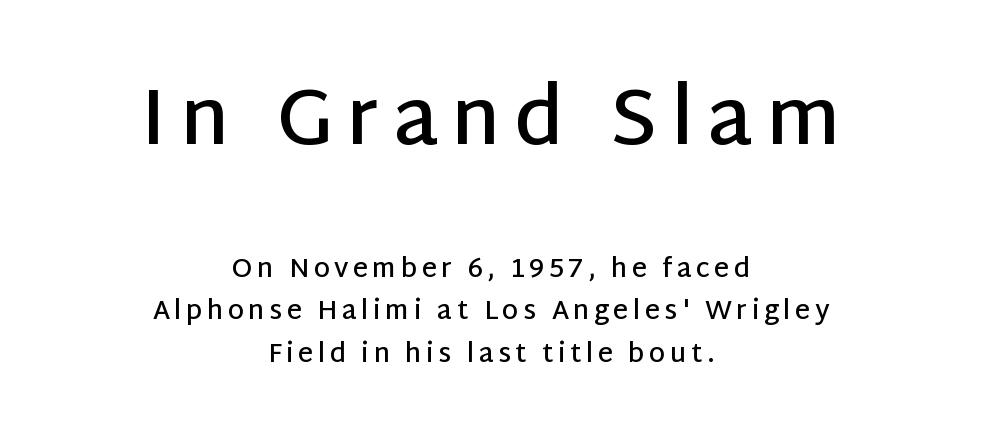
{"serif": "no", "italic": "no", "bold": "semi", "weight": "semibold", "width": "normal", "stroke_contrast": "low", "x_height": "large", "monospaced": "no", "underline": "no", "align": "center", "line_spacing": "normal", "line_spacing_ratio": 1.65, "larger_block": "first", "size_ratio": 3.04, "glyph_px": 79}
